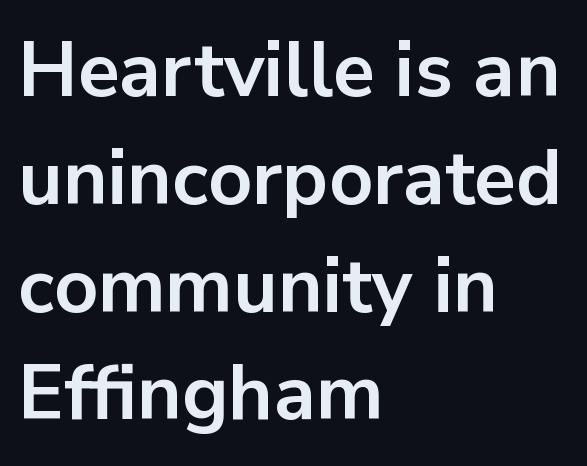
Q: Is the text bold? A: Yes.
Q: Is the text italic (slanted)? A: No, it is upright.
Q: Is the typeface a serif or a sans-serif typeface? A: Sans-serif.
Q: Is the text underlined? A: No.
Q: How is the paragraph aligned? A: Left-aligned.
Q: Is the spacing between letters normal or unusually wide? A: Normal.
Q: Is the spacing between lines tight, normal or loose? A: Normal.
Q: Width (condensed, normal, or wide)? A: Normal.
Q: Stroke contrast? A: Low.
Q: x-height? A: Medium.
Q: Monospaced? A: No.
